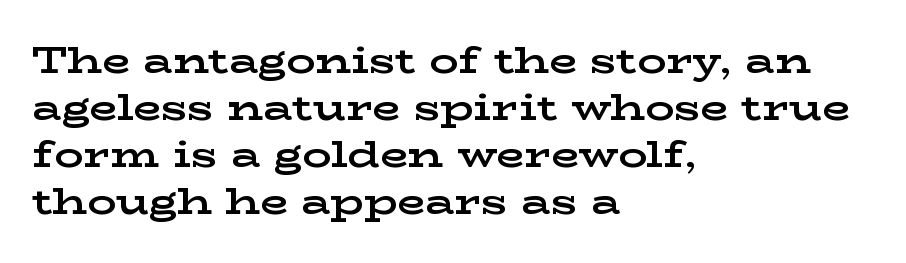
{"serif": "yes", "italic": "no", "bold": "yes", "weight": "bold", "width": "wide", "stroke_contrast": "low", "x_height": "medium", "monospaced": "no", "underline": "no", "align": "left", "line_spacing": "normal", "line_spacing_ratio": 1.31, "letter_spacing": "normal", "letter_spacing_em": 0.0, "glyph_px": 36}
